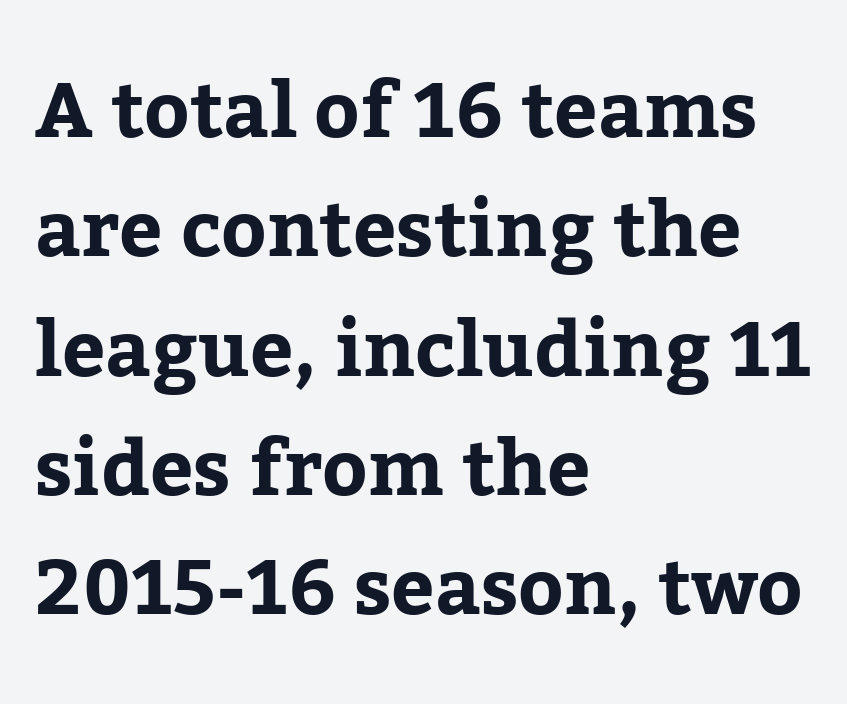
The image shows 77 px serif type, upright; set left-aligned, normal line spacing (1.55x), normal letter spacing, not underlined; low stroke contrast and a medium x-height.
